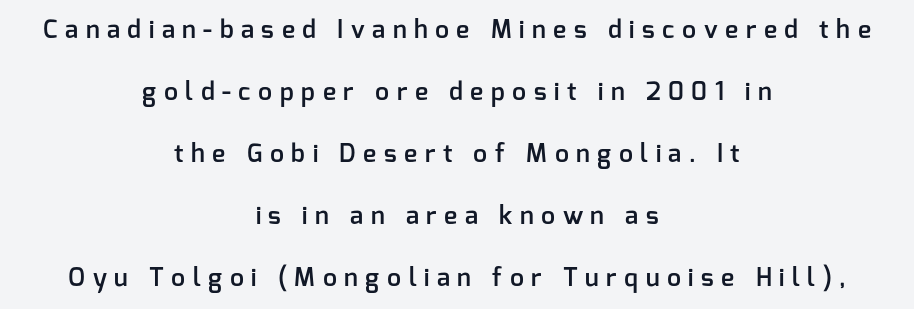
Q: Is the text bold? A: Semi-bold.
Q: Is the text italic (slanted)? A: No, it is upright.
Q: Is the text underlined? A: No.
Q: How is the paragraph aligned? A: Centered.
Q: Is the spacing between letters normal or unusually wide? A: Unusually wide.
Q: Is the spacing between lines tight, normal or loose? A: Loose.
